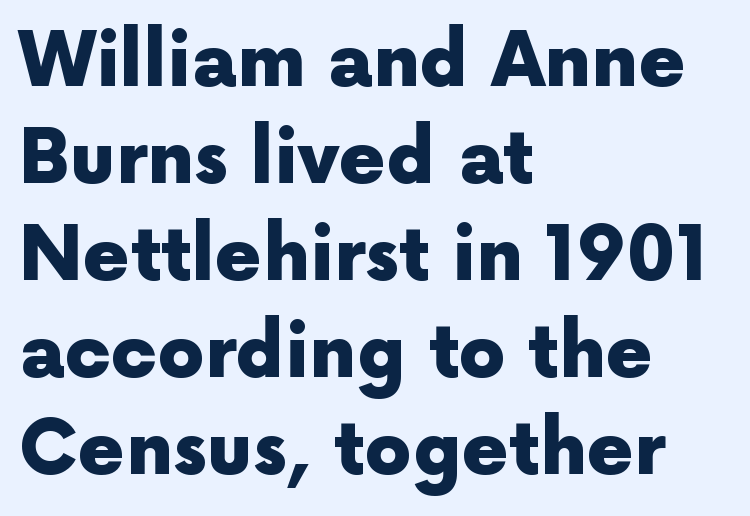
{"serif": "no", "italic": "no", "bold": "yes", "weight": "heavy", "width": "normal", "x_height": "medium", "monospaced": "no", "underline": "no", "align": "left", "line_spacing": "normal", "line_spacing_ratio": 1.31, "letter_spacing": "normal", "letter_spacing_em": 0.0, "glyph_px": 74}
